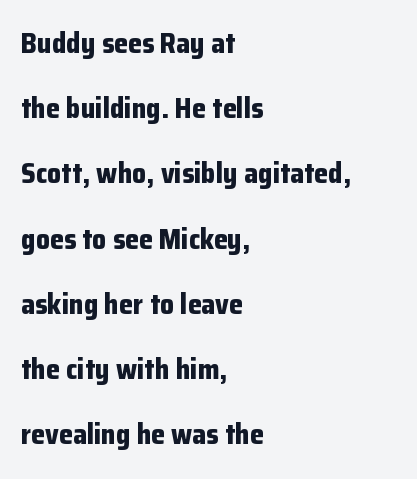
The image shows 28 px bold sans-serif type, upright; set left-aligned, loose line spacing (2.33x), normal letter spacing, not underlined; low stroke contrast and a medium x-height.
